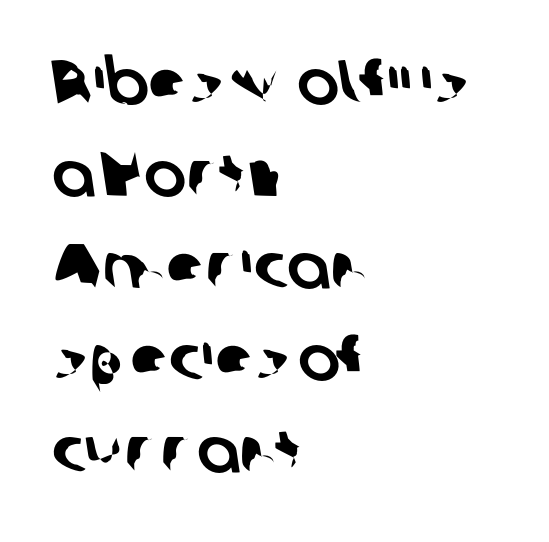
{"serif": "no", "width": "normal", "stroke_contrast": "low", "x_height": "medium", "monospaced": "no", "underline": "no", "align": "left", "line_spacing": "normal", "line_spacing_ratio": 1.46, "letter_spacing": "normal", "letter_spacing_em": 0.0, "glyph_px": 63}
